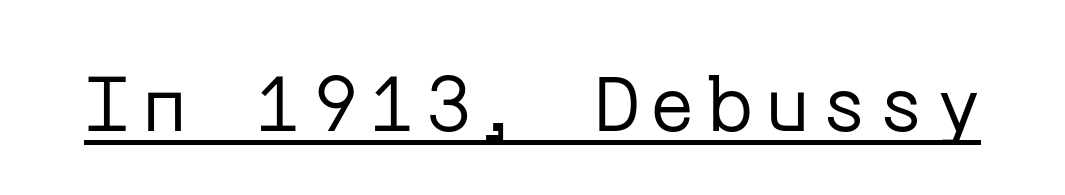
{"serif": "no", "italic": "no", "bold": "no", "weight": "regular", "width": "normal", "stroke_contrast": "low", "x_height": "medium", "underline": "yes", "glyph_px": 77}
